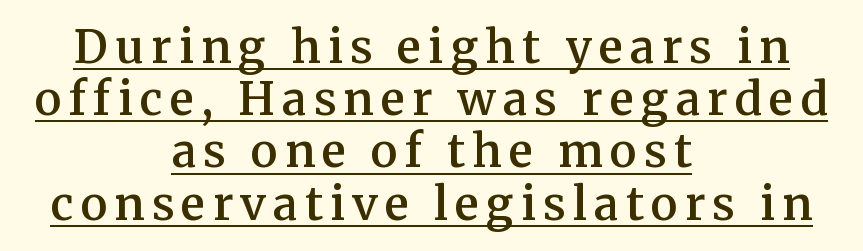
Q: Is the text bold? A: Semi-bold.
Q: Is the text italic (slanted)? A: No, it is upright.
Q: Is the typeface a serif or a sans-serif typeface? A: Serif.
Q: Is the text underlined? A: Yes.
Q: How is the paragraph aligned? A: Centered.
Q: Width (condensed, normal, or wide)? A: Normal.
Q: Stroke contrast? A: Medium.
Q: x-height? A: Medium.
Q: Monospaced? A: No.
